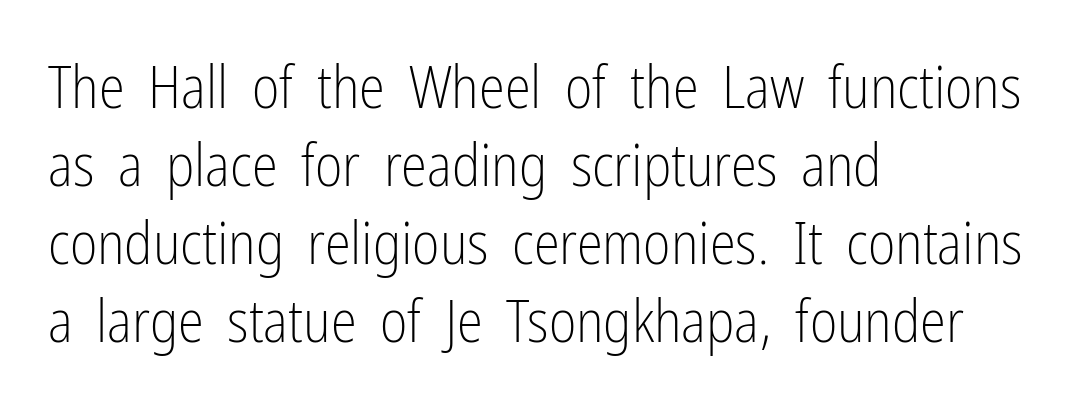
The rendering anchors every line to the left-hand side. Bare-footed words on every line. Posture: straight, roman, zero tilt. Compared with a typical body face, this is equally light or lighter still. Each letter's strokes conclude bluntly, with no projecting serifs. Students, note that the glyphs here touch the page at normal intervals.
